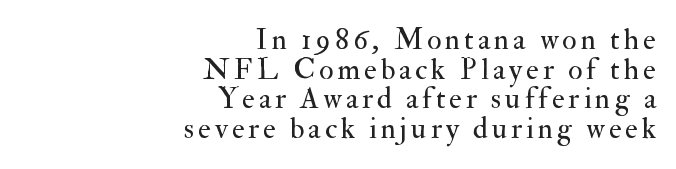
The image shows 30 px regular-weight serif type, upright; set right-aligned, tight line spacing (0.99x), not underlined; medium stroke contrast and a small x-height.
